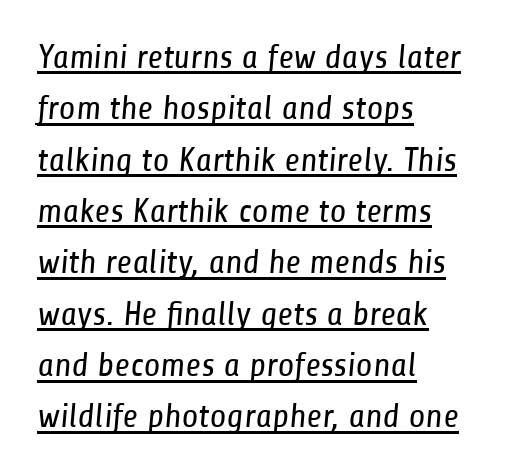
{"serif": "no", "bold": "no", "weight": "regular", "width": "condensed", "stroke_contrast": "low", "x_height": "medium", "monospaced": "no", "underline": "yes", "align": "left", "line_spacing": "normal", "line_spacing_ratio": 1.51, "letter_spacing": "normal", "letter_spacing_em": 0.0, "glyph_px": 34}
